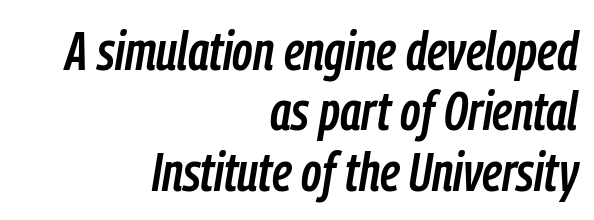
{"italic": "yes", "lean": "right", "slant_degrees": 9, "width": "condensed", "stroke_contrast": "low", "x_height": "medium", "monospaced": "no", "underline": "no", "align": "right", "line_spacing": "tight", "line_spacing_ratio": 1.1, "letter_spacing": "normal", "letter_spacing_em": 0.0, "glyph_px": 55}
